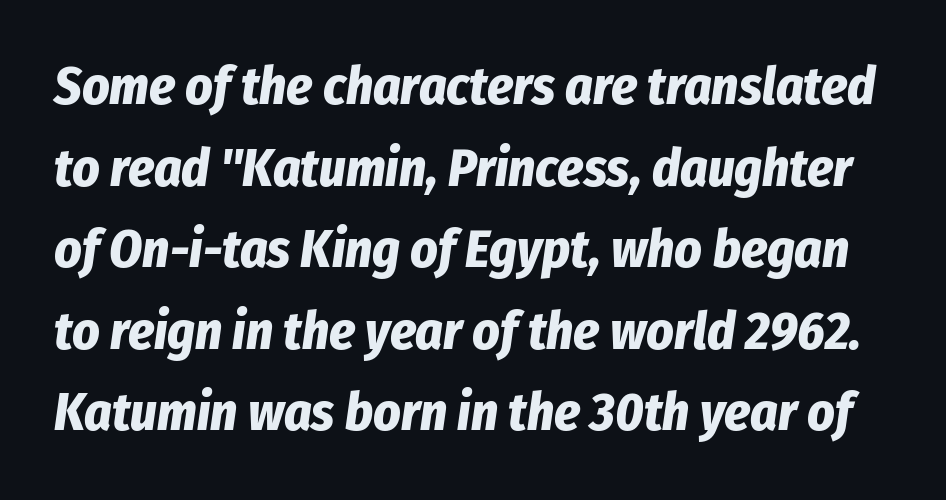
Q: Is the text bold? A: Yes.
Q: Is the text italic (slanted)? A: Yes, it leans right by about 8 degrees.
Q: Is the text underlined? A: No.
Q: Is the spacing between letters normal or unusually wide? A: Normal.
Q: Is the spacing between lines tight, normal or loose? A: Normal.
Q: Width (condensed, normal, or wide)? A: Condensed.
Q: Stroke contrast? A: Low.
Q: x-height? A: Medium.
Q: Monospaced? A: No.
